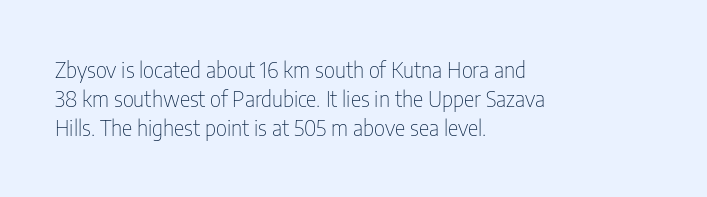
Tall strokes in this sample are plumb rather than angled. The passage shown has conventional tracking throughout. Every row of glyphs begins at an identical x-position on the left. A normal amount of white space separates one row of letters from the next. Type without underlining.
